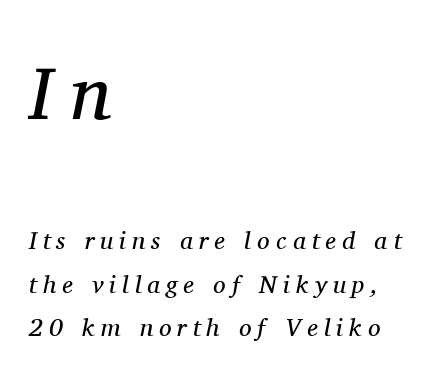
The image shows 75 px regular-weight serif type, italic (leaning right); set left-aligned, line spacing 1.74x, unusually wide letter spacing (+0.24 em), not underlined; the first (top) block is 3.0x larger; medium stroke contrast and a medium x-height.
